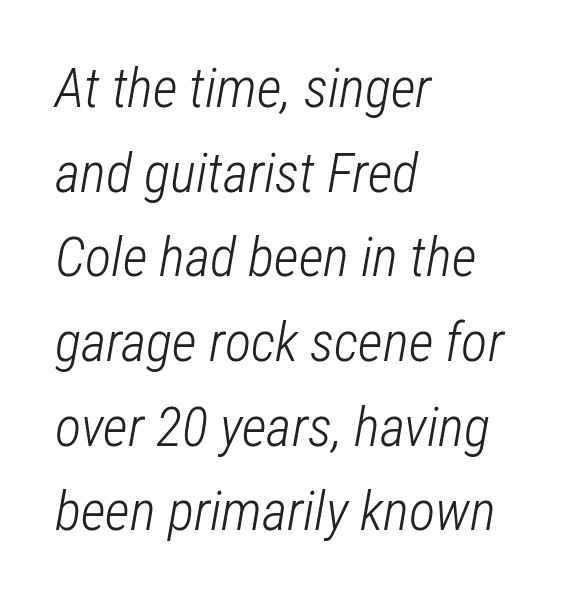
The image shows 55 px light, condensed type, italic (leaning right); set left-aligned, normal line spacing (1.54x), normal letter spacing, not underlined; low stroke contrast and a medium x-height.
